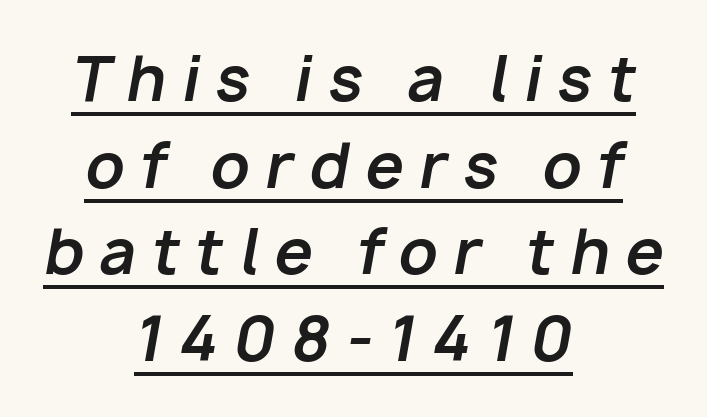
A typesetter would call this leading conventional body-copy spacing. In CSS terms this would be text-align: center. Tracking value appears strongly positive — letters spread wide. The passage shown is typed in a proportional face where columns would drift.
